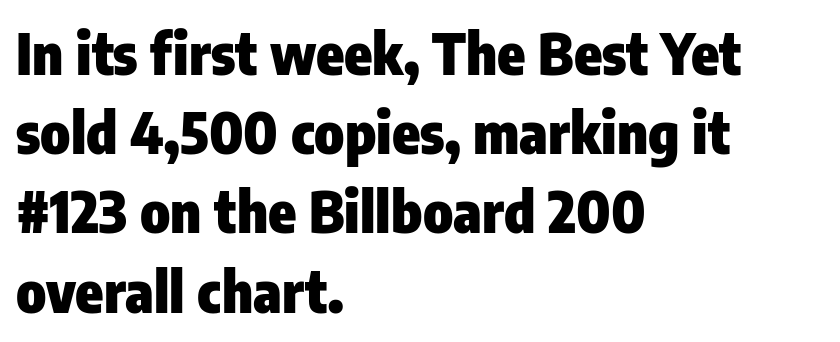
{"serif": "no", "italic": "no", "bold": "yes", "weight": "heavy", "width": "condensed", "stroke_contrast": "low", "x_height": "medium", "monospaced": "no", "underline": "no", "align": "left", "line_spacing": "normal", "line_spacing_ratio": 1.39, "letter_spacing": "normal", "letter_spacing_em": 0.0, "glyph_px": 57}
